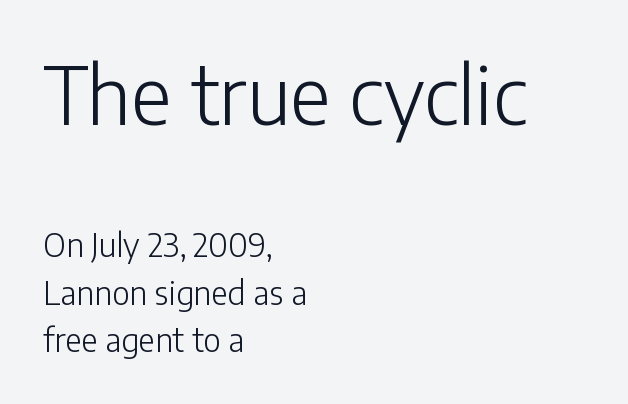
Q: Is the text bold? A: No.
Q: Is the text italic (slanted)? A: No, it is upright.
Q: Is the typeface a serif or a sans-serif typeface? A: Sans-serif.
Q: Is the text underlined? A: No.
Q: How is the paragraph aligned? A: Left-aligned.
Q: Is the spacing between letters normal or unusually wide? A: Normal.
Q: Is the spacing between lines tight, normal or loose? A: Normal.
Q: Which block of text is set in a larger size, the first (top) or the second (bottom)? A: The first (top) one.
Q: Width (condensed, normal, or wide)? A: Normal.
Q: Stroke contrast? A: Low.
Q: x-height? A: Medium.
Q: Monospaced? A: No.
